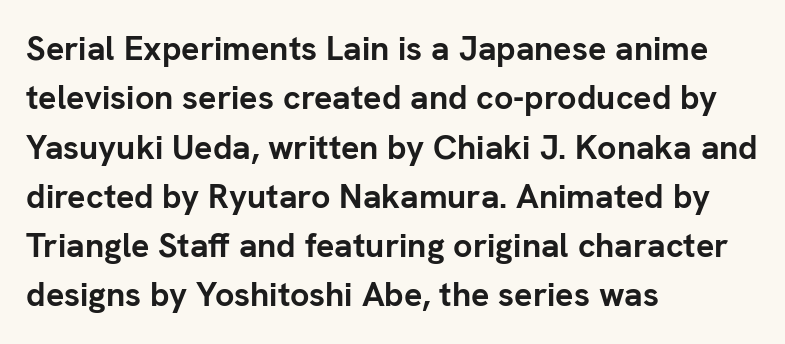
The image shows 34 px semibold sans-serif type, upright; set left-aligned, normal line spacing (1.45x), normal letter spacing, not underlined; low stroke contrast and a medium x-height.
